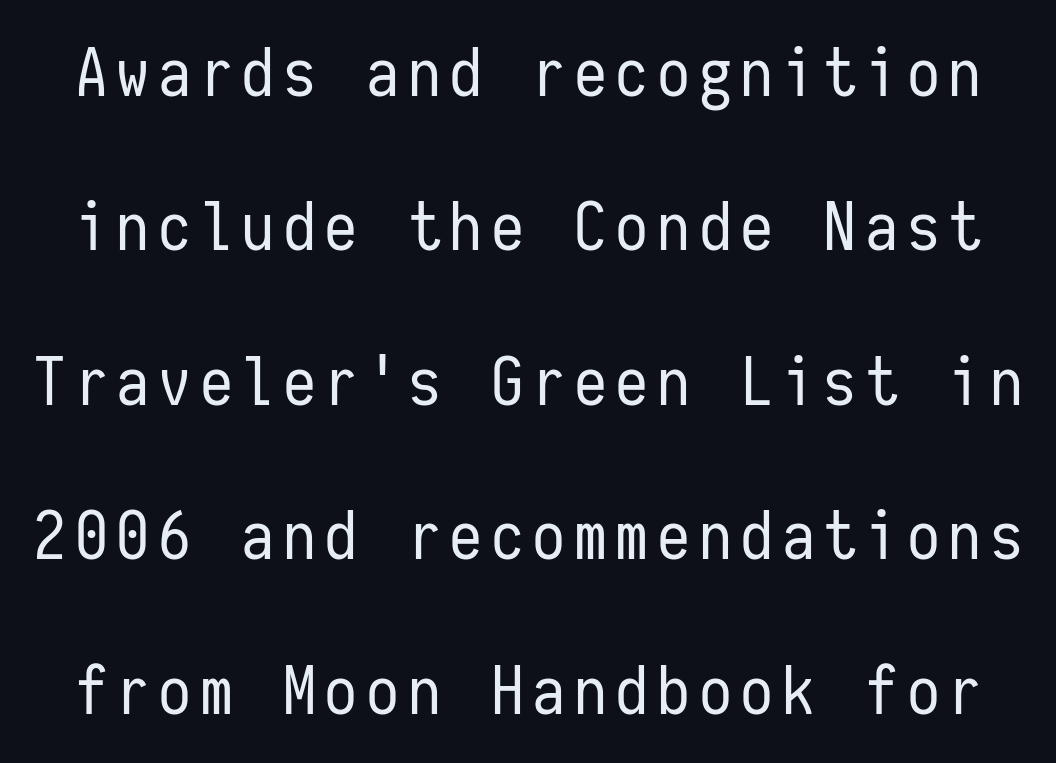
This sample has the even, mechanical cadence of fixed-width lettering. Unlike a traditional serif, this face leaves its strokes unadorned. Leading is clearly above the norm, producing a sparse column. The letters stand upright; this is a roman face. Stems and bowls with no extra thickness — not bold. Quick note: underline off.
